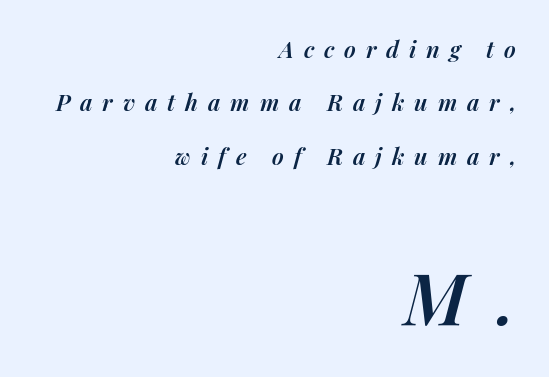
These two chunks differ in scale, with the bottom chunk taking the larger measure. The face used here is proportionally spaced, like ordinary book or web type. Set as a demibold, roughly 600 on the weight scale. Check the space under the baseline: it is left empty.
